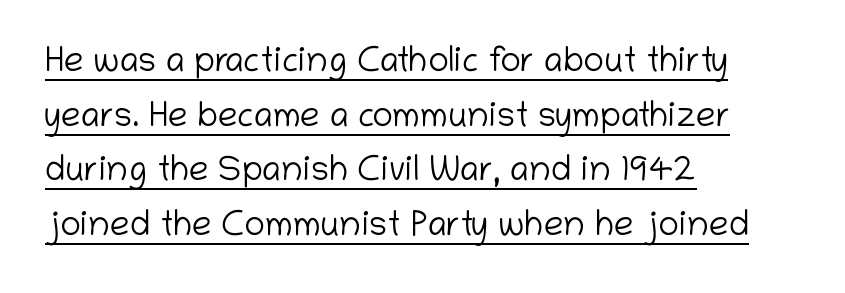
{"serif": "no", "italic": "no", "bold": "no", "weight": "light", "width": "normal", "stroke_contrast": "low", "x_height": "medium", "monospaced": "no", "underline": "yes", "align": "left", "line_spacing": "normal", "line_spacing_ratio": 1.56, "letter_spacing": "normal", "letter_spacing_em": 0.0, "glyph_px": 35}
